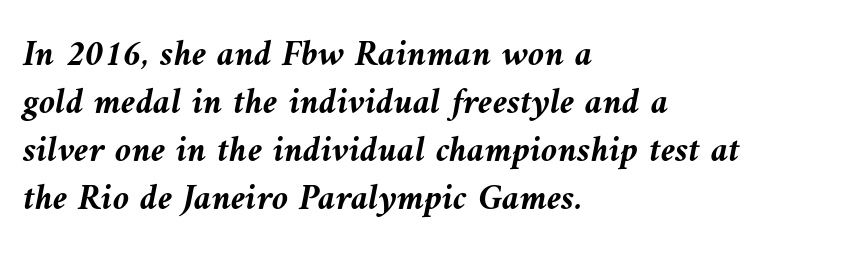
Q: Is the text bold? A: Yes.
Q: Is the text italic (slanted)? A: Yes, it leans left by about 9 degrees.
Q: Is the text underlined? A: No.
Q: How is the paragraph aligned? A: Left-aligned.
Q: Is the spacing between letters normal or unusually wide? A: Normal.
Q: Is the spacing between lines tight, normal or loose? A: Normal.
Q: Width (condensed, normal, or wide)? A: Normal.
Q: Stroke contrast? A: Medium.
Q: x-height? A: Medium.
Q: Monospaced? A: No.
